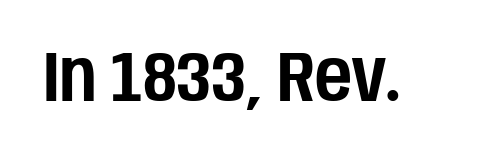
The image shows 72 px condensed sans-serif type, upright; set normal letter spacing, not underlined; low stroke contrast and a large x-height.
